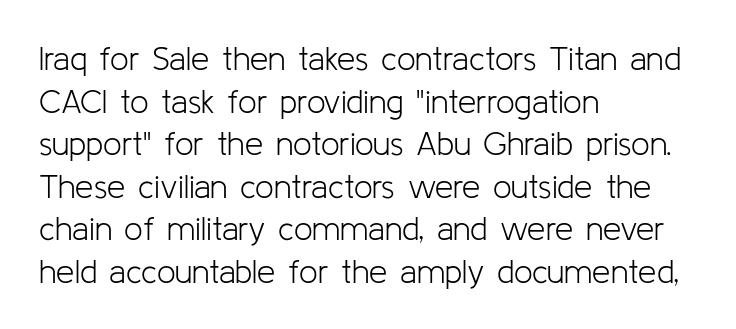
{"serif": "no", "italic": "no", "bold": "no", "weight": "light", "width": "normal", "stroke_contrast": "low", "x_height": "medium", "monospaced": "no", "underline": "no", "align": "left", "line_spacing": "normal", "line_spacing_ratio": 1.29, "letter_spacing": "normal", "letter_spacing_em": 0.0, "glyph_px": 33}
